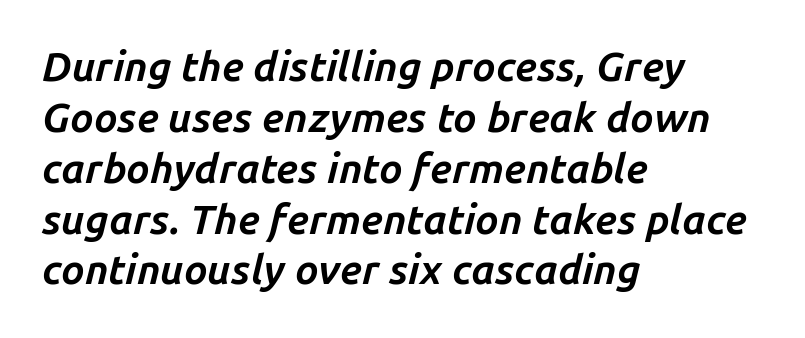
The image shows 41 px bold type, italic (leaning right); set left-aligned, line spacing 1.24x, normal letter spacing, not underlined; low stroke contrast and a medium x-height.
